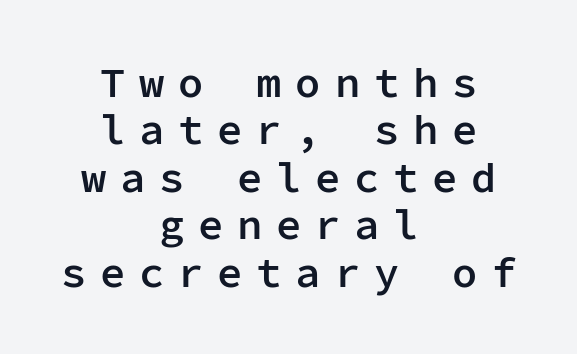
The type is letterspaced generously, with wide tracking. The letters are semibold — heavier than regular but short of a full bold. When letters stand straight like this, we call the style roman or upright. The letters carry no serifs — their stems end cleanly without finishing strokes. The words here are not underlined.
